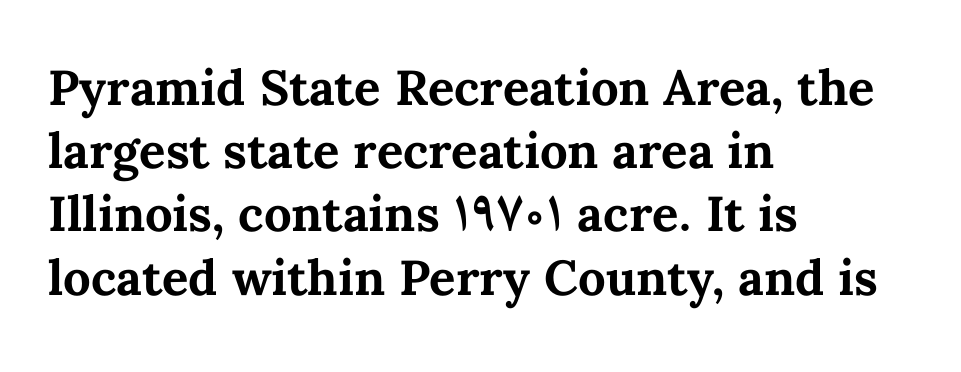
This sample has the flowing, uneven cadence of proportional lettering. The font's upright variant was chosen for this text. Each line starts at the same left margin while the right side varies. The block of text has a typical density, with ordinary space between rows. Clear beneath every line of the passage.
